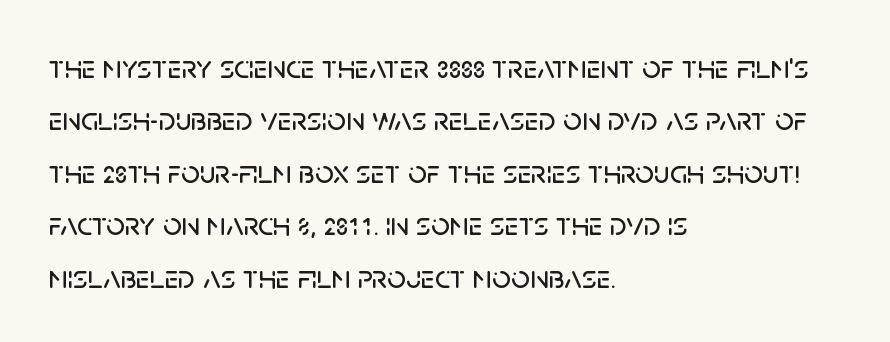
{"serif": "no", "italic": "no", "width": "normal", "stroke_contrast": "low", "x_height": "large", "monospaced": "no", "underline": "no", "align": "left", "line_spacing": "normal", "line_spacing_ratio": 1.59, "letter_spacing": "normal", "letter_spacing_em": 0.0, "glyph_px": 33}
